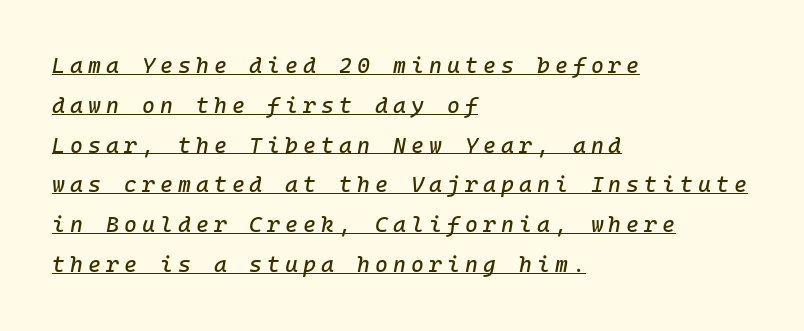
Check the space under the baseline: a stroke is drawn there. The typography opts for an oblique posture over an upright one. These lines are set flush left with a ragged right edge. The rendering inserts visible extra space after every character.
